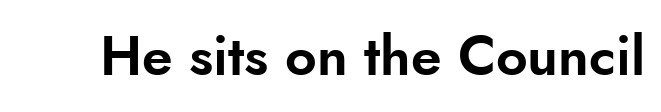
This sample has the flowing, uneven cadence of proportional lettering. Each letter's strokes conclude bluntly, with no projecting serifs. A clean baseline with only descenders dipping below it. Words appear dense and cohesive because spacing is normal.
